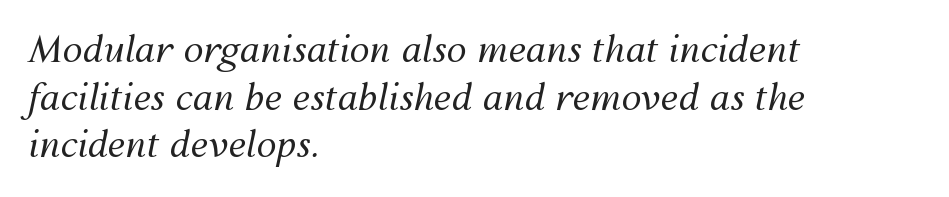
Q: Is the text bold? A: No.
Q: Is the text italic (slanted)? A: Yes, it leans right by about 12 degrees.
Q: Is the text underlined? A: No.
Q: How is the paragraph aligned? A: Left-aligned.
Q: Is the spacing between letters normal or unusually wide? A: Normal.
Q: Is the spacing between lines tight, normal or loose? A: Normal.
Q: Width (condensed, normal, or wide)? A: Normal.
Q: Stroke contrast? A: Medium.
Q: x-height? A: Medium.
Q: Monospaced? A: No.
